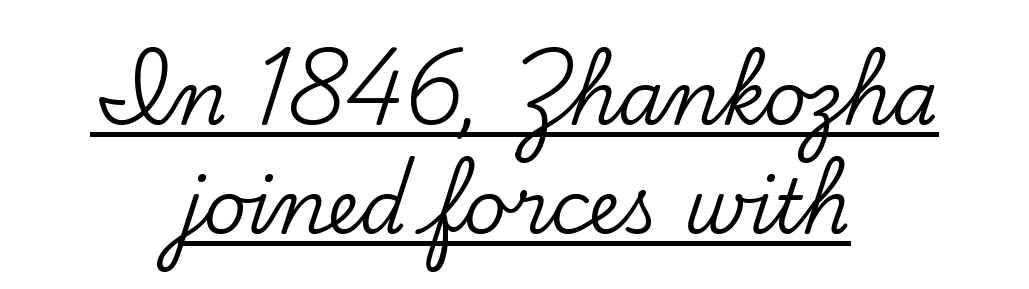
{"serif": "yes", "width": "normal", "stroke_contrast": "low", "x_height": "small", "monospaced": "no", "underline": "yes", "align": "center", "line_spacing": "normal", "line_spacing_ratio": 1.47, "letter_spacing": "normal", "letter_spacing_em": 0.0, "glyph_px": 74}
